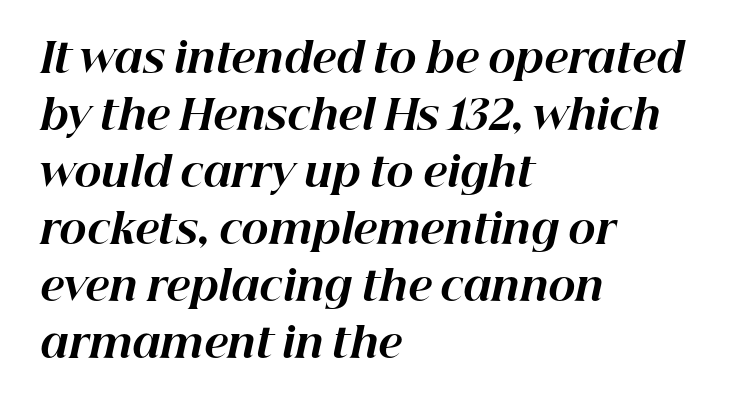
The image shows 41 px bold type, italic (leaning right); set left-aligned, normal line spacing (1.39x), normal letter spacing, not underlined; high stroke contrast and a medium x-height.
